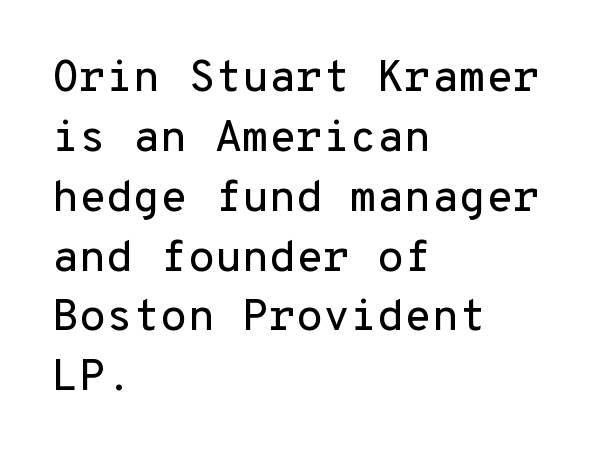
The image shows 44 px sans-serif type, upright, monospaced; set left-aligned, normal line spacing (1.36x), normal letter spacing, not underlined; low stroke contrast and a medium x-height.
